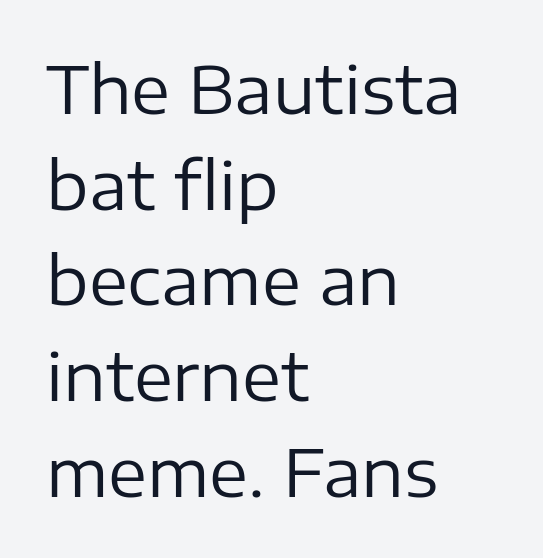
Teacher's note: observe the even left margin — that is flush-left alignment. A sans-serif font was chosen for this passage. Baseline-to-baseline distance is the conventional proportion of letter height. These lines were composed using upright roman letters.
